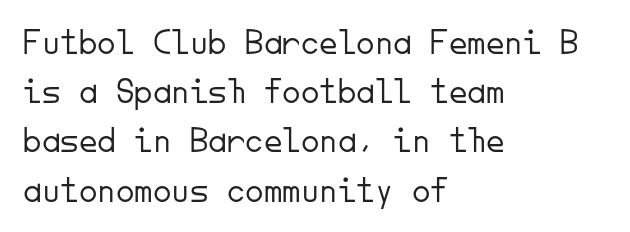
{"serif": "no", "italic": "no", "bold": "no", "weight": "light", "width": "normal", "stroke_contrast": "low", "x_height": "small", "monospaced": "yes", "underline": "no", "align": "left", "line_spacing": "normal", "line_spacing_ratio": 1.33, "letter_spacing": "normal", "letter_spacing_em": 0.0, "glyph_px": 37}
